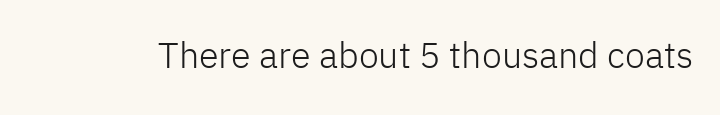
Q: Is the text bold? A: No.
Q: Is the text italic (slanted)? A: No, it is upright.
Q: Is the typeface a serif or a sans-serif typeface? A: Sans-serif.
Q: Is the text underlined? A: No.
Q: Is the spacing between letters normal or unusually wide? A: Normal.
Q: Width (condensed, normal, or wide)? A: Normal.
Q: Stroke contrast? A: Low.
Q: x-height? A: Medium.
Q: Monospaced? A: No.
